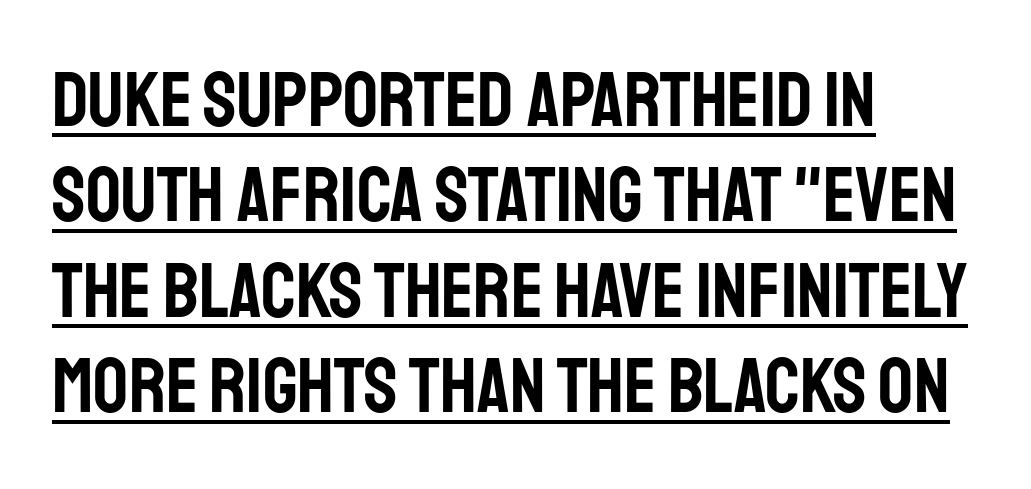
Q: Is the text italic (slanted)? A: No, it is upright.
Q: Is the typeface a serif or a sans-serif typeface? A: Sans-serif.
Q: Is the text underlined? A: Yes.
Q: How is the paragraph aligned? A: Left-aligned.
Q: Is the spacing between letters normal or unusually wide? A: Normal.
Q: Width (condensed, normal, or wide)? A: Condensed.
Q: Stroke contrast? A: Low.
Q: x-height? A: Large.
Q: Monospaced? A: No.
